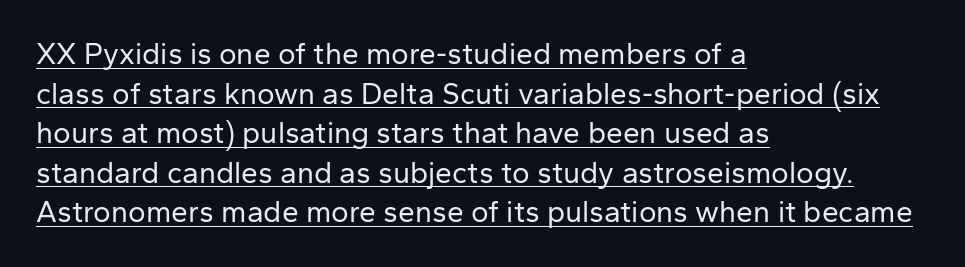
The image shows 30 px regular-weight sans-serif type, upright; set left-aligned, normal line spacing (1.32x), normal letter spacing, underlined; low stroke contrast and a medium x-height.
